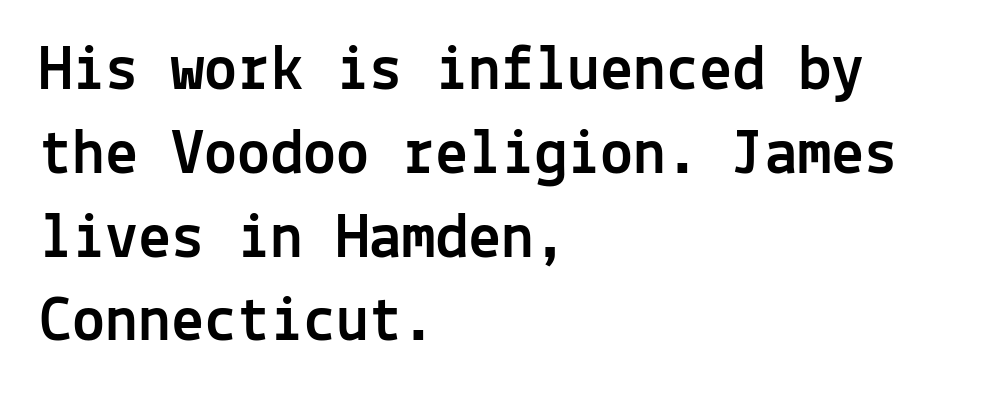
The image shows 66 px sans-serif type, upright, monospaced; set left-aligned, normal line spacing (1.27x), normal letter spacing, not underlined; a medium x-height.
